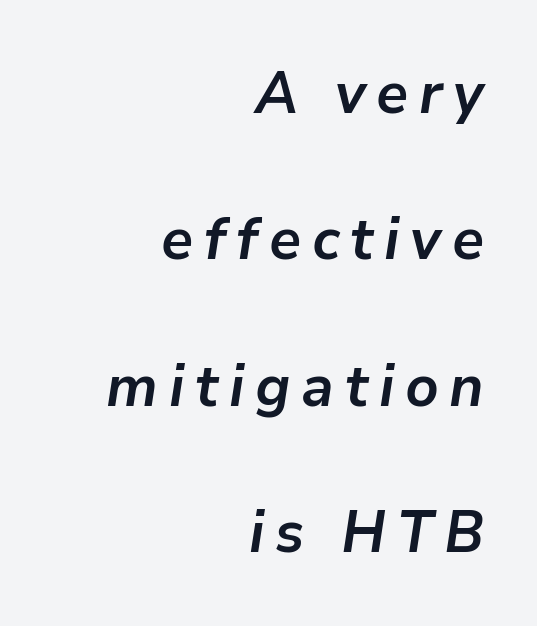
{"italic": "yes", "lean": "right", "slant_degrees": 9, "bold": "yes", "weight": "semibold", "width": "normal", "stroke_contrast": "low", "x_height": "medium", "monospaced": "no", "underline": "no", "align": "right", "line_spacing": "loose", "line_spacing_ratio": 2.48, "glyph_px": 59}
